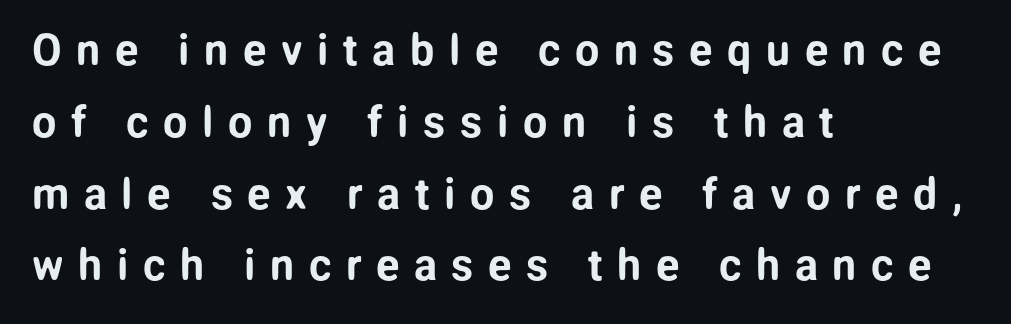
The passage shown stacks its lines at a standard gap. Is the letter spacing exaggerated? Yes — the characters are pushed far apart. The face used here is a sans, in the tradition of grotesques and geometrics. The zone under the glyphs is completely vacant.
